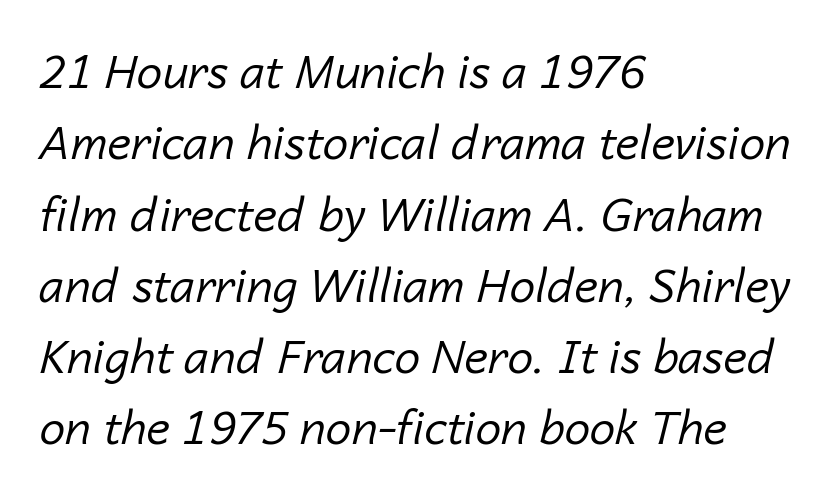
{"italic": "yes", "lean": "right", "slant_degrees": 14, "bold": "no", "weight": "regular", "width": "normal", "stroke_contrast": "low", "x_height": "medium", "monospaced": "no", "underline": "no", "align": "left", "line_spacing": "normal", "line_spacing_ratio": 1.55, "letter_spacing": "normal", "letter_spacing_em": 0.0, "glyph_px": 46}
